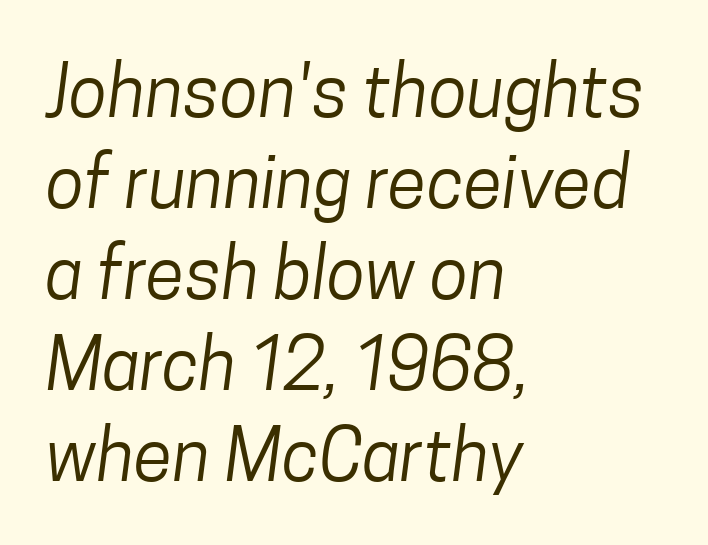
The image shows 71 px regular-weight, condensed sans-serif type; set left-aligned, normal line spacing (1.28x), normal letter spacing, not underlined; low stroke contrast and a medium x-height.
